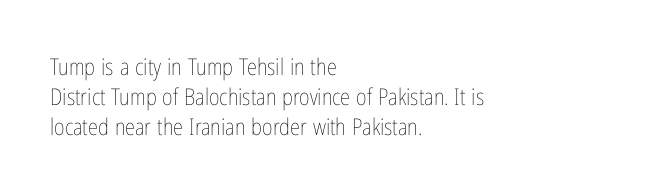
Q: Is the text bold? A: No.
Q: Is the text italic (slanted)? A: No, it is upright.
Q: Is the text underlined? A: No.
Q: How is the paragraph aligned? A: Left-aligned.
Q: Is the spacing between letters normal or unusually wide? A: Normal.
Q: Is the spacing between lines tight, normal or loose? A: Normal.
